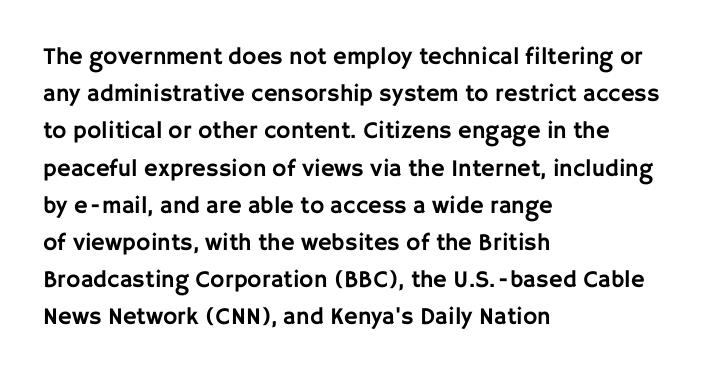
{"italic": "no", "underline": "no", "align": "left", "line_spacing": "normal", "line_spacing_ratio": 1.55, "letter_spacing": "normal", "letter_spacing_em": 0.0, "glyph_px": 24}
